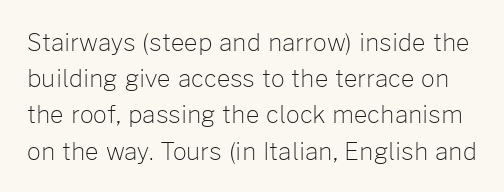
The image shows 24 px text type, upright; set normal line spacing (1.51x), normal letter spacing, not underlined.
